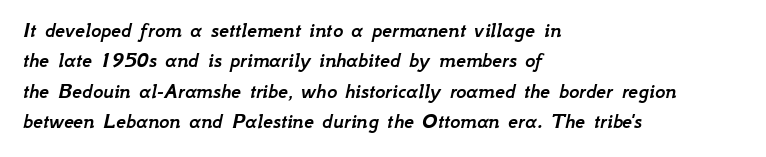
Q: Is the text italic (slanted)? A: Yes, it leans right by about 12 degrees.
Q: Is the text underlined? A: No.
Q: How is the paragraph aligned? A: Left-aligned.
Q: Is the spacing between letters normal or unusually wide? A: Normal.
Q: Is the spacing between lines tight, normal or loose? A: Normal.
